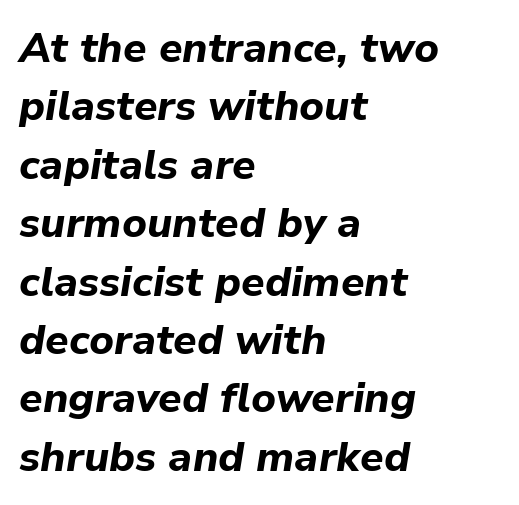
Q: Is the text bold? A: Yes.
Q: Is the text italic (slanted)? A: Yes, it leans right by about 9 degrees.
Q: Is the text underlined? A: No.
Q: How is the paragraph aligned? A: Left-aligned.
Q: Is the spacing between letters normal or unusually wide? A: Normal.
Q: Is the spacing between lines tight, normal or loose? A: Normal.
Q: Width (condensed, normal, or wide)? A: Normal.
Q: Stroke contrast? A: Low.
Q: x-height? A: Medium.
Q: Monospaced? A: No.
